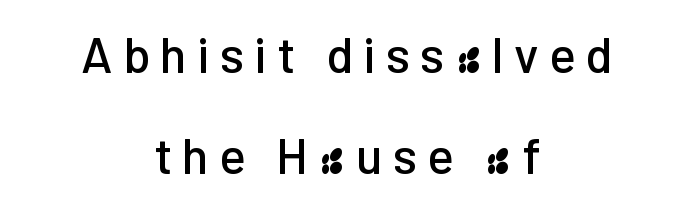
{"serif": "no", "italic": "no", "width": "normal", "stroke_contrast": "low", "x_height": "medium", "monospaced": "no", "underline": "no", "align": "center", "line_spacing": "loose", "line_spacing_ratio": 2.02, "letter_spacing": "wide", "letter_spacing_em": 0.2, "glyph_px": 50}
